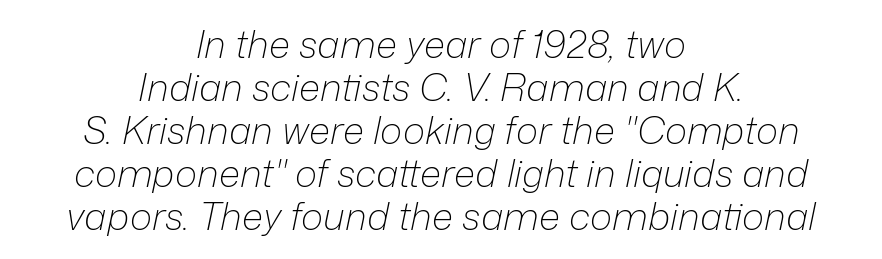
Underlining? Definitely not there. This sample is center-justified, so both line endings float freely. This rendering leaves character spacing at its baseline value. Here the designer chose a conventional face with non-uniform glyph widths. This sample trades vertical openness for compactness between lines.
